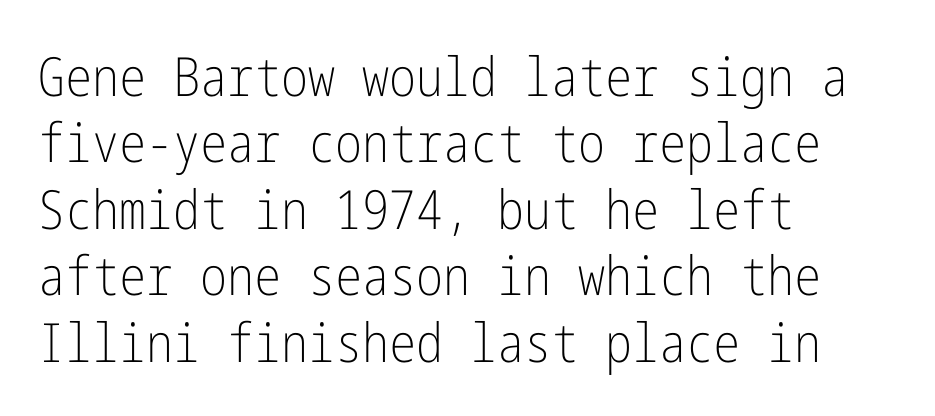
{"serif": "no", "italic": "no", "bold": "no", "weight": "light", "width": "condensed", "stroke_contrast": "low", "x_height": "medium", "underline": "no", "align": "left", "line_spacing_ratio": 1.23, "letter_spacing": "normal", "letter_spacing_em": 0.0, "glyph_px": 54}
